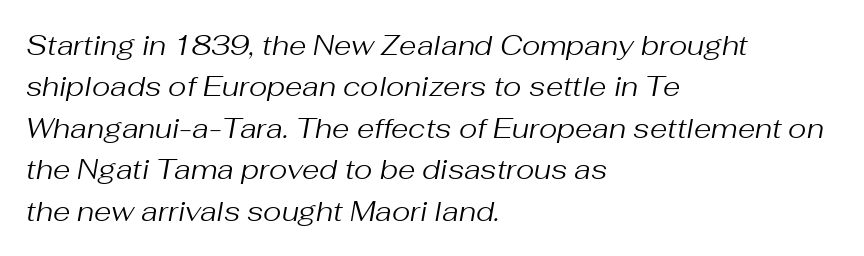
Q: Is the text bold? A: No.
Q: Is the text italic (slanted)? A: Yes, it leans right by about 10 degrees.
Q: Is the text underlined? A: No.
Q: How is the paragraph aligned? A: Left-aligned.
Q: Is the spacing between letters normal or unusually wide? A: Normal.
Q: Is the spacing between lines tight, normal or loose? A: Normal.
Q: Width (condensed, normal, or wide)? A: Normal.
Q: Stroke contrast? A: Medium.
Q: x-height? A: Medium.
Q: Monospaced? A: No.
